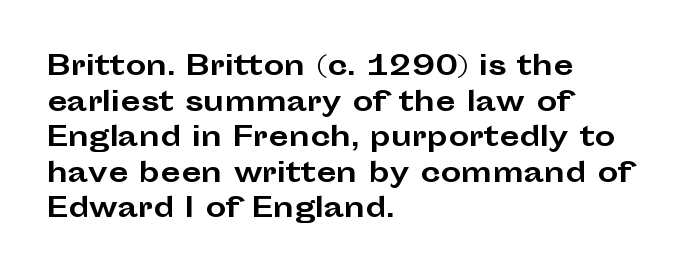
{"italic": "no", "bold": "yes", "underline": "no", "align": "left", "line_spacing": "normal", "line_spacing_ratio": 1.37, "letter_spacing": "normal", "letter_spacing_em": 0.0, "glyph_px": 26}
